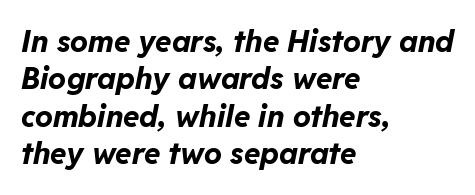
This sample keeps an unexceptional amount of space between lines. There's an unmistakable incline to the writing here. The glyphs are unaccompanied by any horizontal stroke below them. The passage shown has conventional tracking throughout. Each glyph is drawn with heavy, bold strokes.
